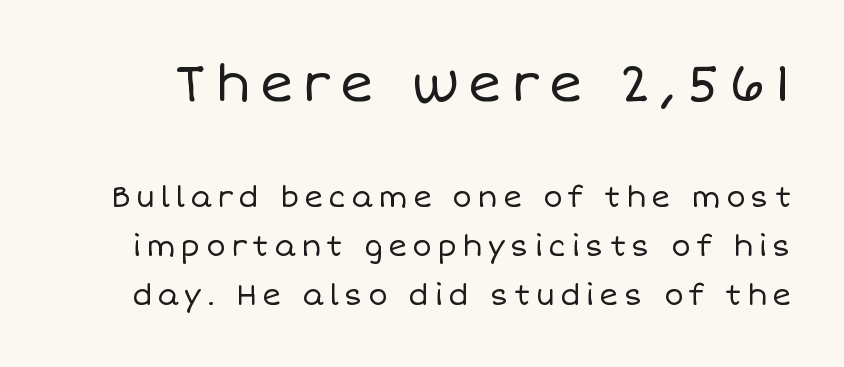
{"italic": "no", "bold": "no", "weight": "regular", "width": "normal", "stroke_contrast": "low", "x_height": "large", "monospaced": "no", "underline": "no", "line_spacing": "normal", "line_spacing_ratio": 1.68, "larger_block": "first", "size_ratio": 1.76, "glyph_px": 51}
